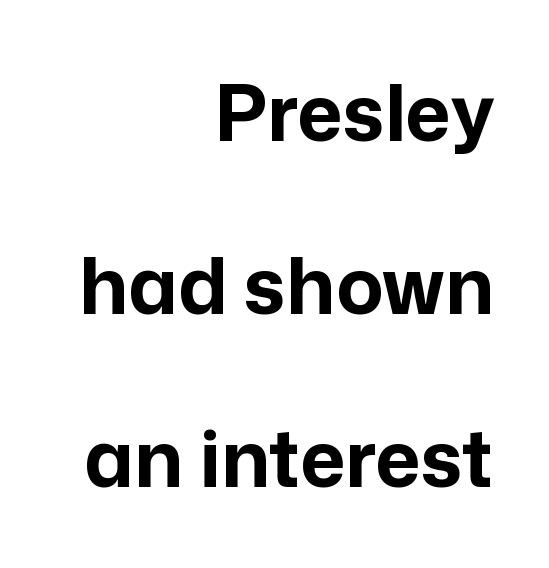
Q: Is the text bold? A: Yes.
Q: Is the text italic (slanted)? A: No, it is upright.
Q: Is the typeface a serif or a sans-serif typeface? A: Sans-serif.
Q: Is the text underlined? A: No.
Q: How is the paragraph aligned? A: Right-aligned.
Q: Is the spacing between letters normal or unusually wide? A: Normal.
Q: Is the spacing between lines tight, normal or loose? A: Loose.
Q: Width (condensed, normal, or wide)? A: Normal.
Q: Stroke contrast? A: Low.
Q: x-height? A: Medium.
Q: Monospaced? A: No.
